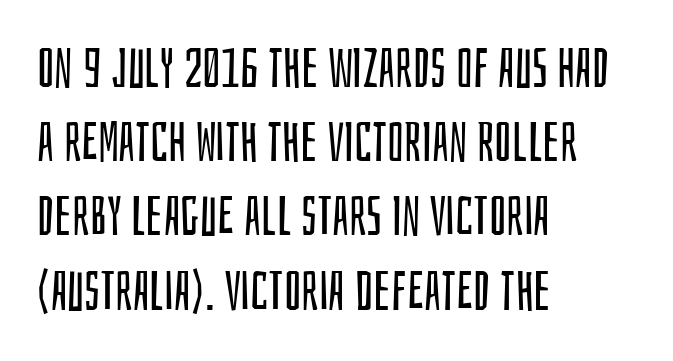
The image shows 55 px regular-weight, condensed sans-serif type, upright; set left-aligned, normal line spacing (1.35x), normal letter spacing, not underlined; low stroke contrast and a large x-height.
